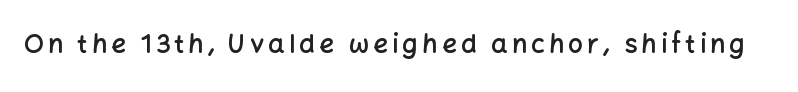
The image shows 26 px text type, upright; set not underlined.
